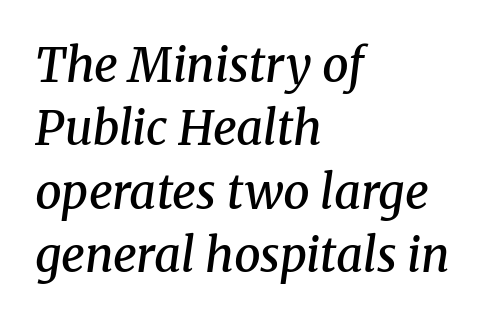
The image shows 47 px semibold serif type, italic (leaning right); set left-aligned, normal line spacing (1.35x), normal letter spacing, not underlined; medium stroke contrast and a medium x-height.
